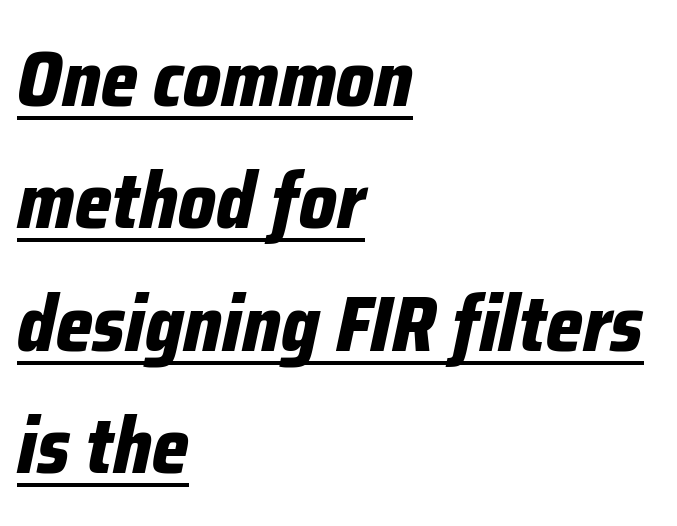
The sample has been set heavy, in full bold. Looks like regular typesetting: each glyph gets only the width it needs. Is the letter spacing exaggerated? No — it looks like the ordinary default. How would I describe the line gaps? Plain and ordinary.
